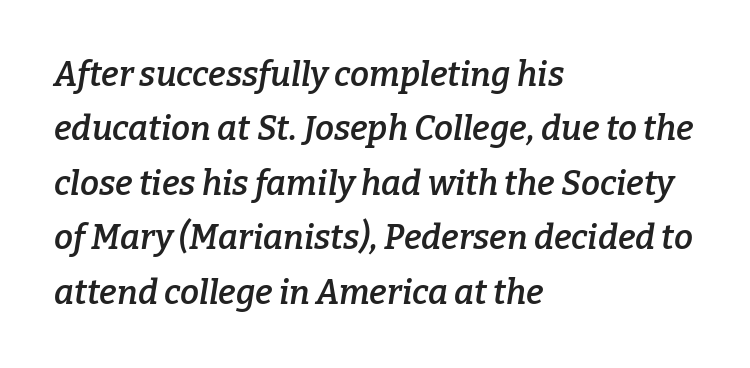
The image shows 34 px semibold serif type, italic (leaning right); set left-aligned, normal line spacing (1.6x), normal letter spacing, not underlined; low stroke contrast and a medium x-height.
